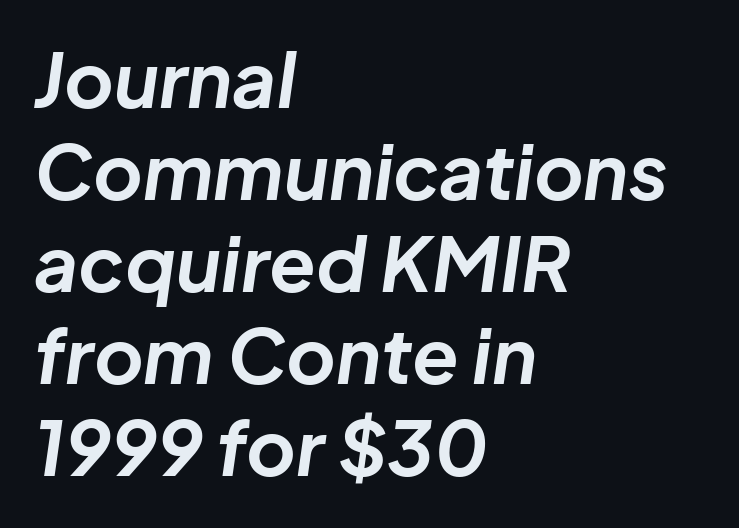
The image shows 76 px bold type, italic (leaning right); set left-aligned, line spacing 1.21x, normal letter spacing, not underlined; low stroke contrast and a medium x-height.
